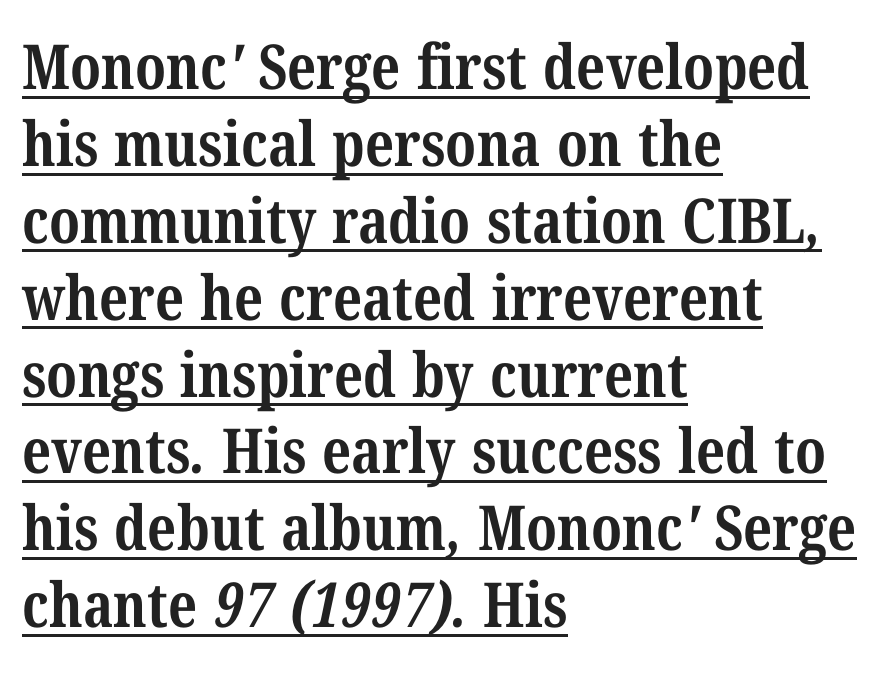
The image shows 62 px bold, condensed serif type; set left-aligned, line spacing 1.24x, normal letter spacing, underlined; medium stroke contrast and a medium x-height.
